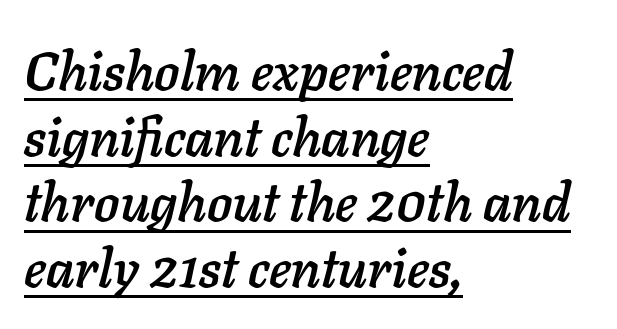
{"italic": "yes", "lean": "right", "slant_degrees": 11, "width": "normal", "stroke_contrast": "low", "x_height": "medium", "monospaced": "no", "underline": "yes", "align": "left", "line_spacing_ratio": 1.24, "letter_spacing": "normal", "letter_spacing_em": 0.0, "glyph_px": 53}
